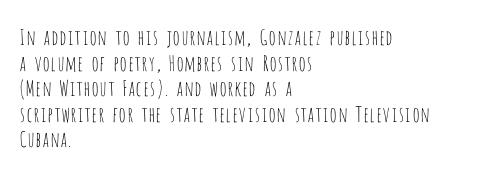
Q: Is the text bold? A: No.
Q: Is the text italic (slanted)? A: No, it is upright.
Q: Is the text underlined? A: No.
Q: How is the paragraph aligned? A: Left-aligned.
Q: Is the spacing between letters normal or unusually wide? A: Normal.
